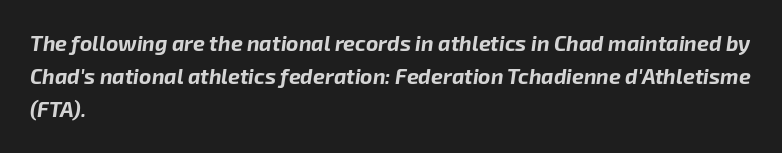
The image shows 21 px bold type, italic (leaning right); set left-aligned, normal line spacing (1.58x), normal letter spacing, not underlined.
